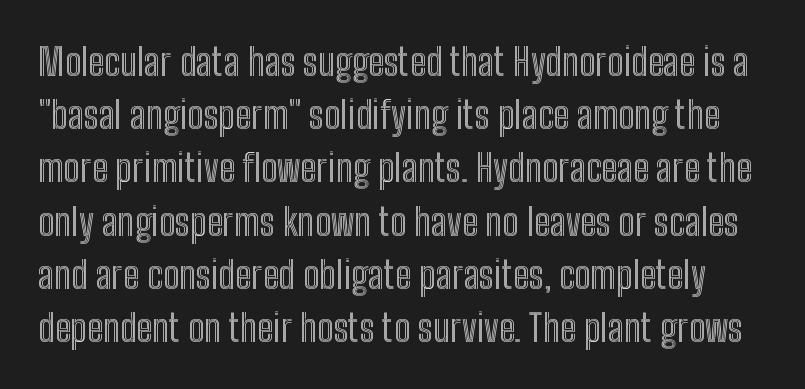
The image shows 38 px condensed type, upright; set normal line spacing (1.4x), normal letter spacing, not underlined; a medium x-height.
